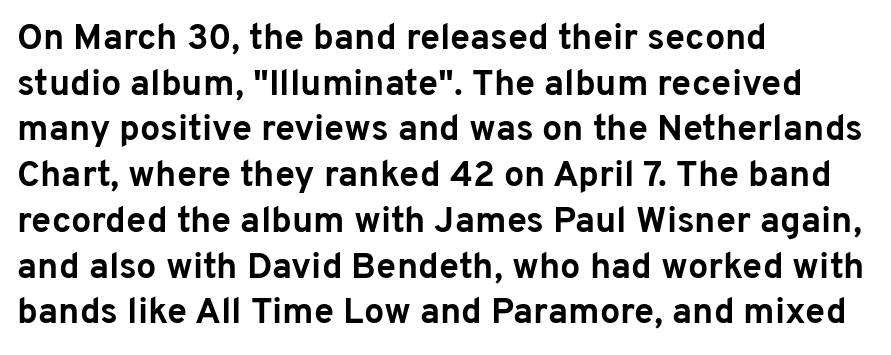
The image shows 36 px bold sans-serif type, upright; set left-aligned, normal line spacing (1.27x), normal letter spacing, not underlined; low stroke contrast and a medium x-height.
